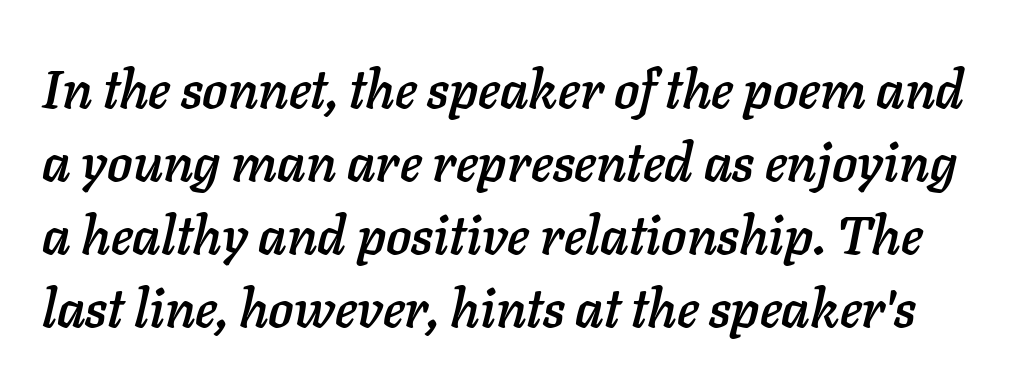
The image shows 53 px text type, italic (leaning right); set normal line spacing (1.38x), normal letter spacing, not underlined; low stroke contrast and a medium x-height.
